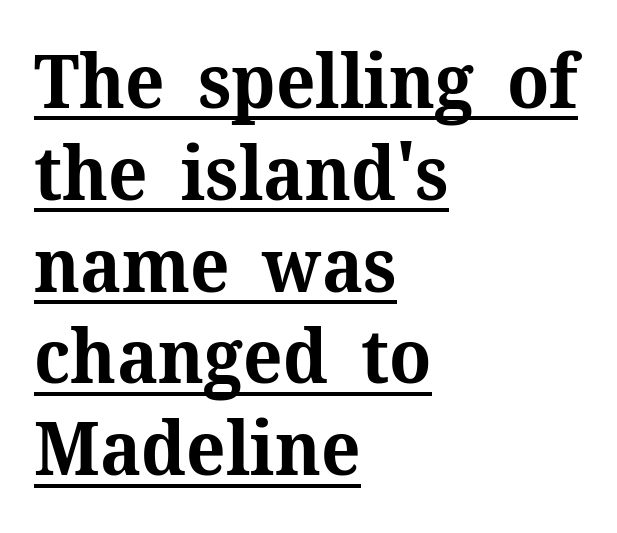
Q: Is the text bold? A: Yes.
Q: Is the text italic (slanted)? A: No, it is upright.
Q: Is the typeface a serif or a sans-serif typeface? A: Serif.
Q: Is the text underlined? A: Yes.
Q: How is the paragraph aligned? A: Left-aligned.
Q: Is the spacing between letters normal or unusually wide? A: Normal.
Q: Width (condensed, normal, or wide)? A: Normal.
Q: Stroke contrast? A: Medium.
Q: x-height? A: Medium.
Q: Monospaced? A: No.
